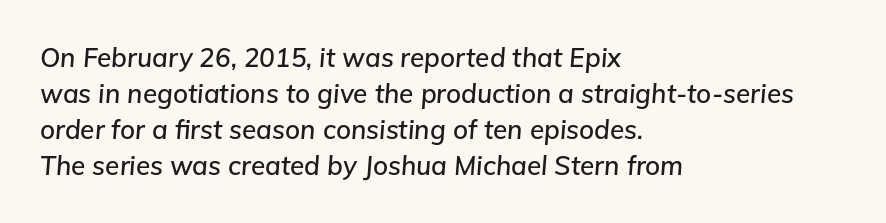
{"italic": "yes", "lean": "right", "slant_degrees": 5, "underline": "no", "align": "left", "line_spacing": "normal", "line_spacing_ratio": 1.39, "letter_spacing": "normal", "letter_spacing_em": 0.0, "glyph_px": 26}
